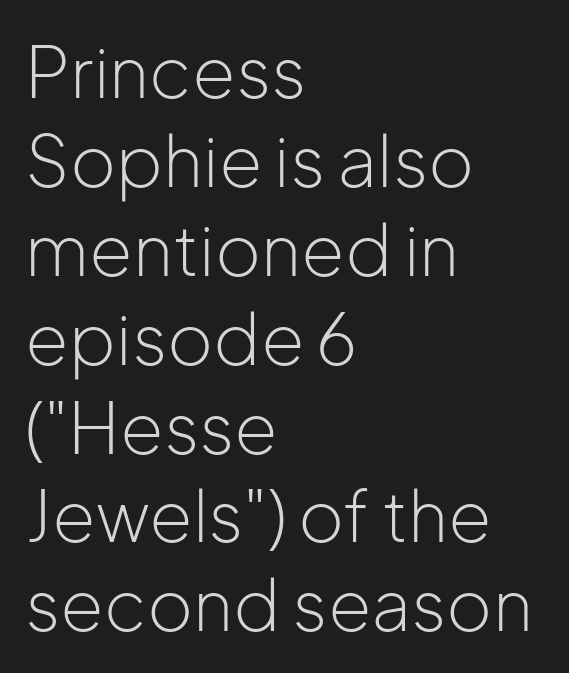
{"serif": "no", "italic": "no", "bold": "no", "weight": "light", "width": "normal", "stroke_contrast": "low", "x_height": "medium", "monospaced": "no", "underline": "no", "align": "left", "line_spacing": "normal", "line_spacing_ratio": 1.27, "letter_spacing": "normal", "letter_spacing_em": 0.0, "glyph_px": 70}
